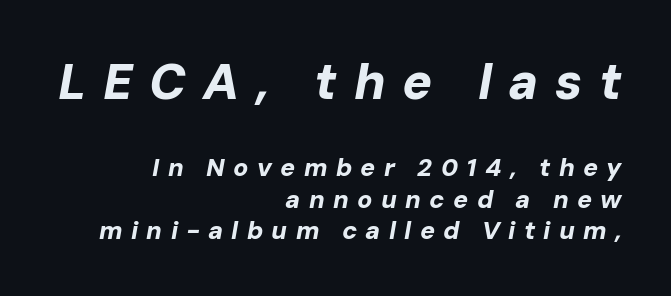
Tracking value appears strongly positive — letters spread wide. The passage is arranged like a letterhead date or caption credit — flush right. Interline gaps are of average width in this sample. The text carries the slant typical of an italic or oblique font. The space beneath each line is pristine and unruled. The face used here appears at its bigger size in the upper chunk.
